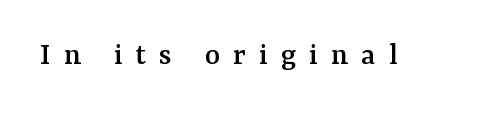
Q: Is the text italic (slanted)? A: No, it is upright.
Q: Is the typeface a serif or a sans-serif typeface? A: Serif.
Q: Is the text underlined? A: No.
Q: Is the spacing between letters normal or unusually wide? A: Unusually wide.
Q: Width (condensed, normal, or wide)? A: Normal.
Q: Stroke contrast? A: Medium.
Q: x-height? A: Medium.
Q: Monospaced? A: No.
